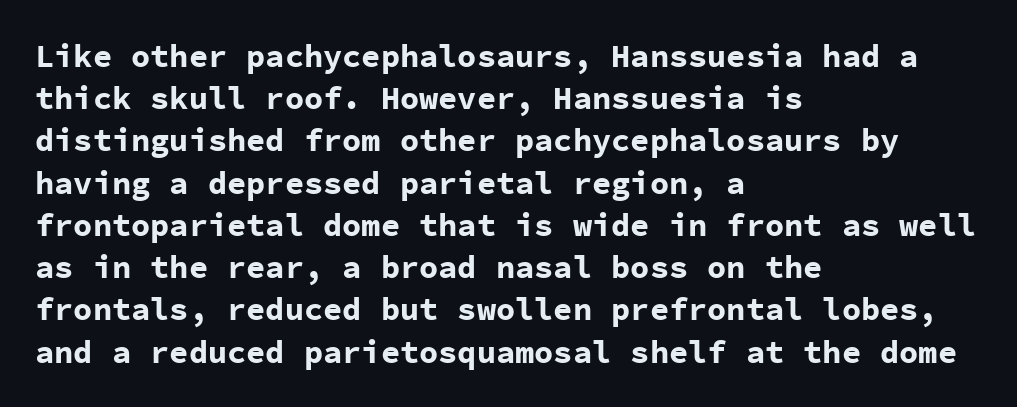
{"serif": "no", "italic": "no", "bold": "yes", "weight": "bold", "width": "normal", "stroke_contrast": "low", "x_height": "medium", "monospaced": "yes", "underline": "no", "align": "left", "line_spacing": "normal", "line_spacing_ratio": 1.32, "letter_spacing": "normal", "letter_spacing_em": 0.0, "glyph_px": 32}
